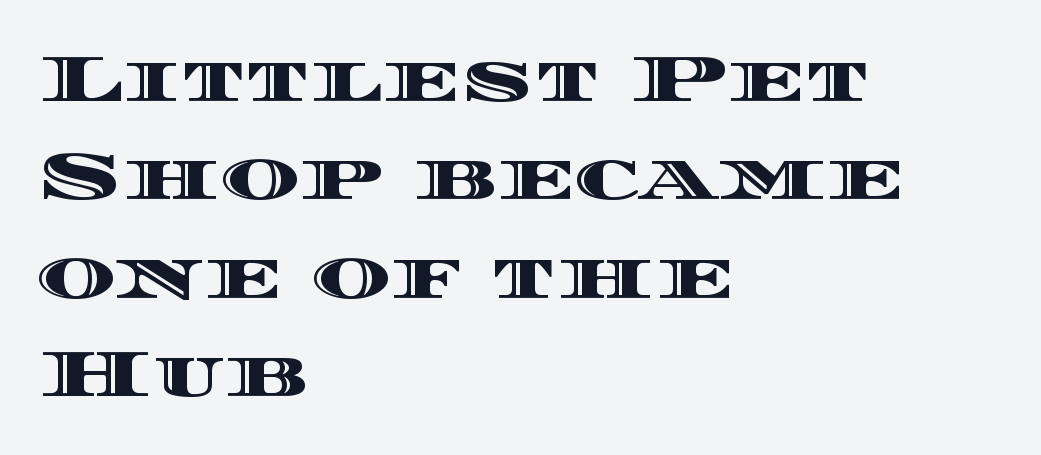
The image shows 67 px wide type, upright; set left-aligned, normal line spacing (1.47x), normal letter spacing, not underlined; a large x-height.
